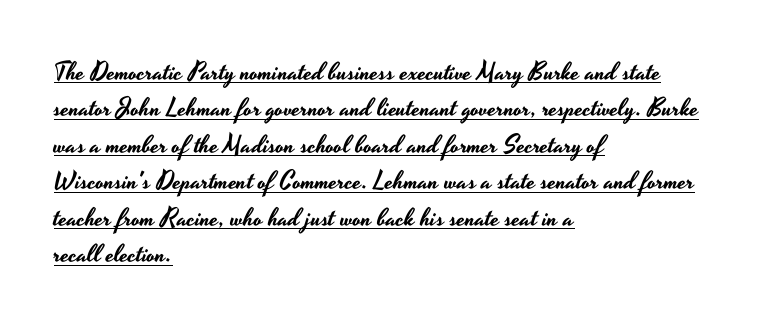
The image shows 25 px text type; set left-aligned, normal line spacing (1.46x), normal letter spacing, underlined.
